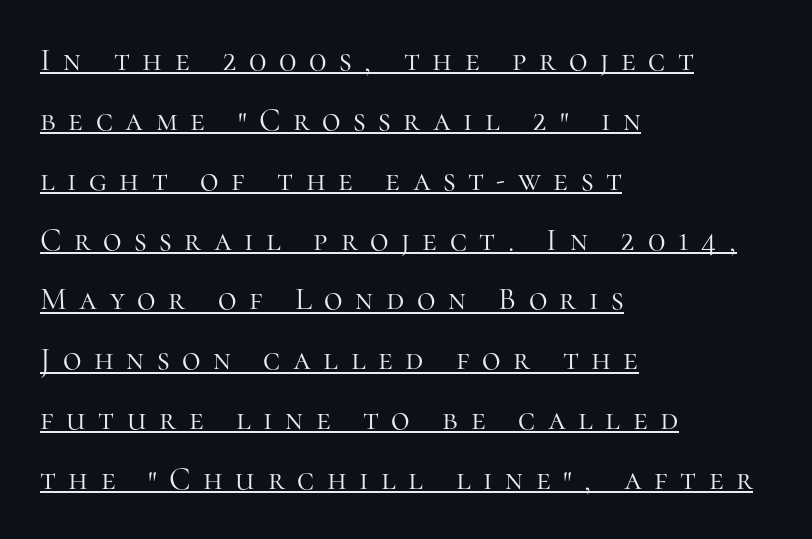
Q: Is the text bold? A: No.
Q: Is the text italic (slanted)? A: No, it is upright.
Q: Is the typeface a serif or a sans-serif typeface? A: Serif.
Q: Is the text underlined? A: Yes.
Q: How is the paragraph aligned? A: Left-aligned.
Q: Is the spacing between letters normal or unusually wide? A: Unusually wide.
Q: Width (condensed, normal, or wide)? A: Normal.
Q: Stroke contrast? A: High.
Q: x-height? A: Medium.
Q: Monospaced? A: No.
